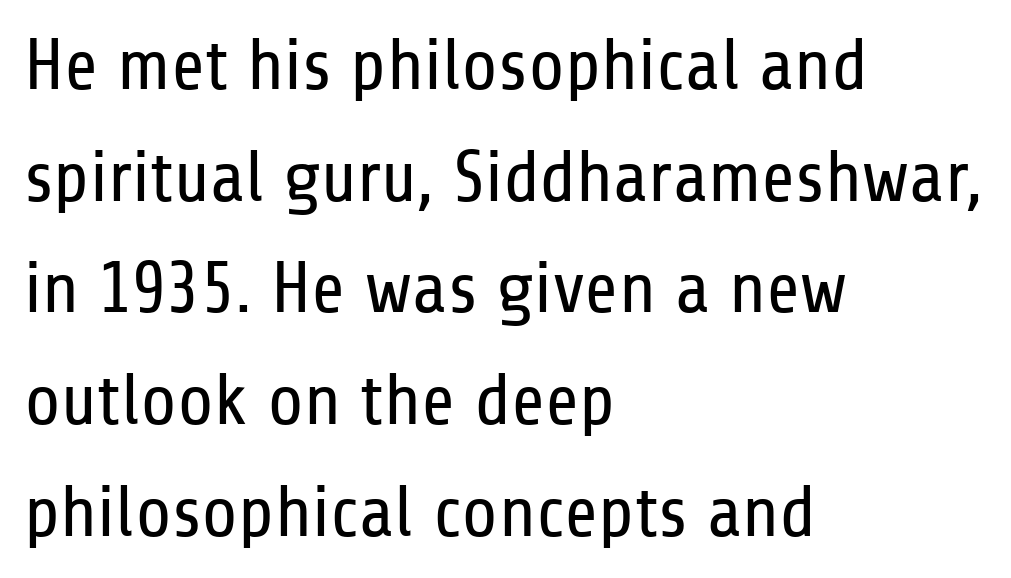
The image shows 73 px regular-weight, condensed sans-serif type, upright; set left-aligned, normal line spacing (1.53x), normal letter spacing, not underlined; low stroke contrast and a medium x-height.
